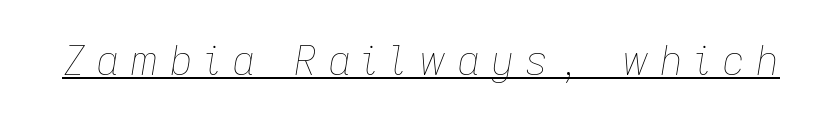
{"italic": "yes", "lean": "right", "slant_degrees": 9, "bold": "no", "weight": "thin", "width": "normal", "stroke_contrast": "low", "x_height": "medium", "monospaced": "no", "underline": "yes", "letter_spacing": "wide", "letter_spacing_em": 0.27, "glyph_px": 40}
